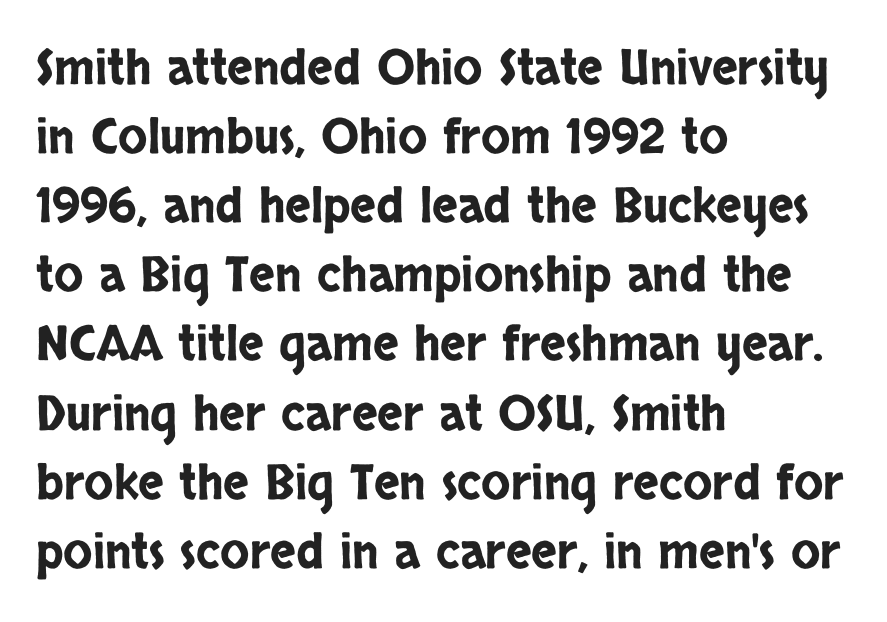
{"serif": "no", "italic": "no", "width": "condensed", "stroke_contrast": "low", "x_height": "large", "monospaced": "no", "underline": "no", "align": "left", "line_spacing": "normal", "line_spacing_ratio": 1.44, "letter_spacing": "normal", "letter_spacing_em": 0.0, "glyph_px": 48}
